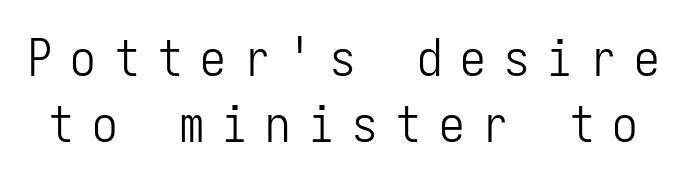
The image shows 51 px light, condensed sans-serif type, upright, monospaced; set normal line spacing (1.3x), unusually wide letter spacing (+0.35 em), not underlined; low stroke contrast and a medium x-height.
